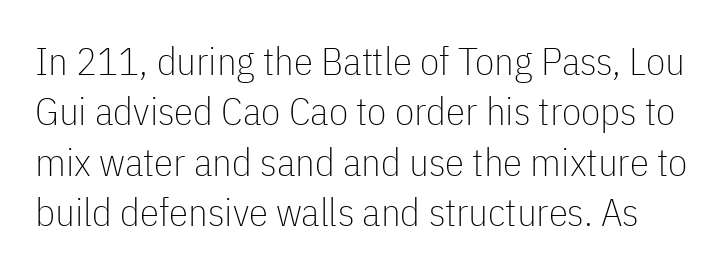
Beneath every word, the page is bare. These lines are rendered in a variable-pitch font. Observe the absence of serifs on each vertical stroke in this sample. There is no visible air inserted between adjacent glyphs.
